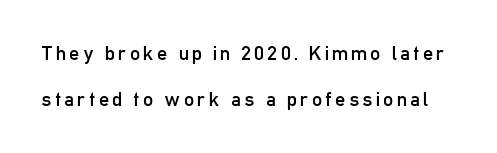
{"italic": "no", "bold": "no", "underline": "no", "line_spacing": "loose", "line_spacing_ratio": 2.32, "glyph_px": 20}
